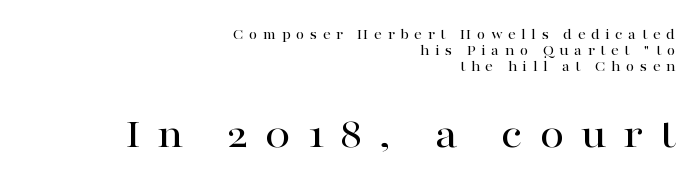
Letterform terminals end in serifs throughout the passage. Glyph-to-glyph distance is far greater than everyday printed text. The passage shown is typed in a proportional face where columns would drift. Block two is the big one; block one sits smaller above it. A typesetter would mark this as roman, not italic.
